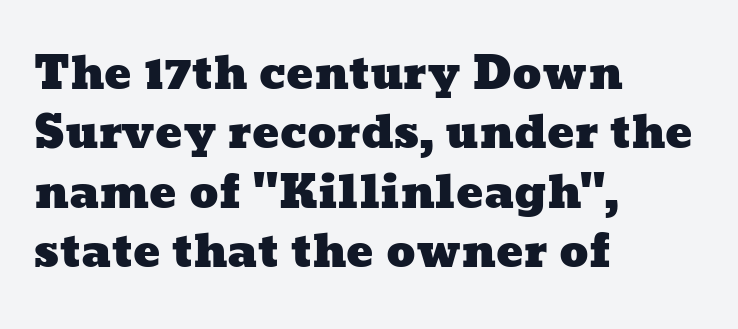
{"width": "wide", "stroke_contrast": "low", "x_height": "medium", "monospaced": "no", "underline": "no", "align": "left", "line_spacing": "normal", "line_spacing_ratio": 1.32, "letter_spacing": "normal", "letter_spacing_em": 0.0, "glyph_px": 45}
